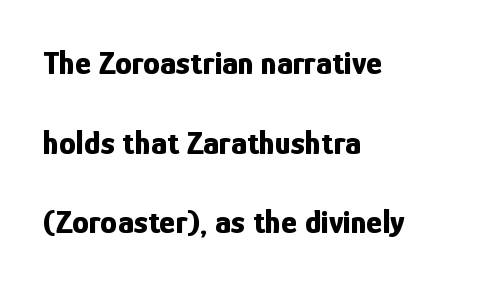
{"serif": "no", "italic": "no", "bold": "yes", "weight": "bold", "width": "condensed", "stroke_contrast": "low", "x_height": "medium", "monospaced": "no", "underline": "no", "align": "left", "line_spacing": "loose", "line_spacing_ratio": 2.34, "letter_spacing": "normal", "letter_spacing_em": 0.0, "glyph_px": 34}
